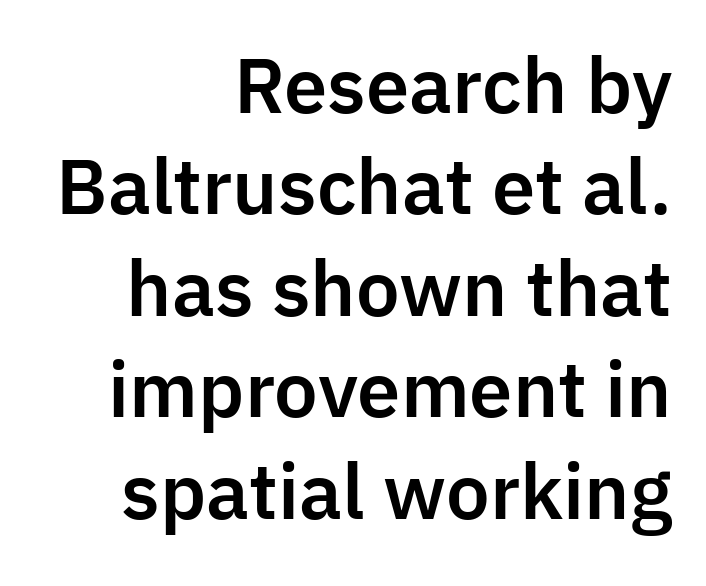
The image shows 74 px sans-serif type, upright; set right-aligned, normal line spacing (1.37x), normal letter spacing, not underlined; low stroke contrast and a medium x-height.
